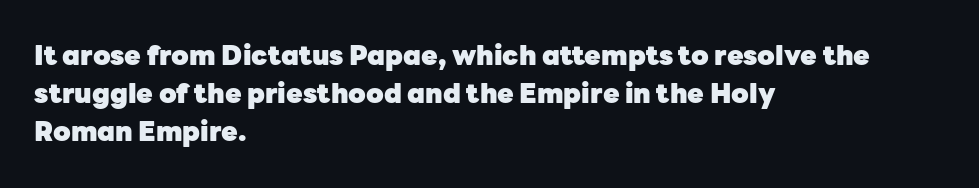
The image shows 27 px bold type, upright; set left-aligned, normal line spacing (1.41x), normal letter spacing, not underlined.
